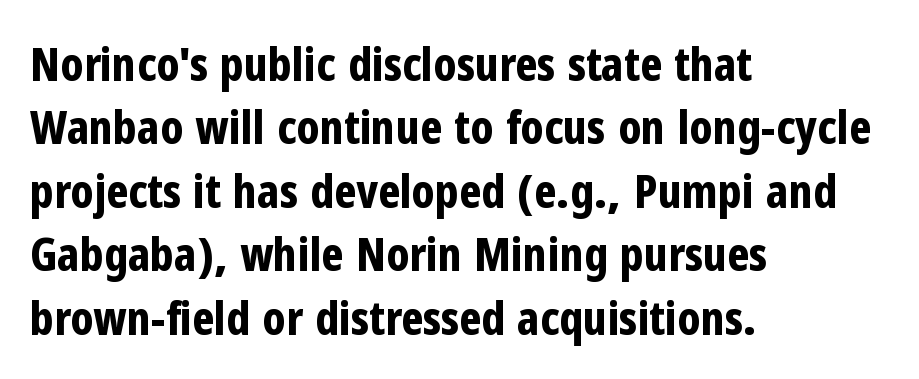
The image shows 47 px bold, condensed sans-serif type, upright; set left-aligned, normal line spacing (1.35x), normal letter spacing, not underlined; low stroke contrast and a medium x-height.
